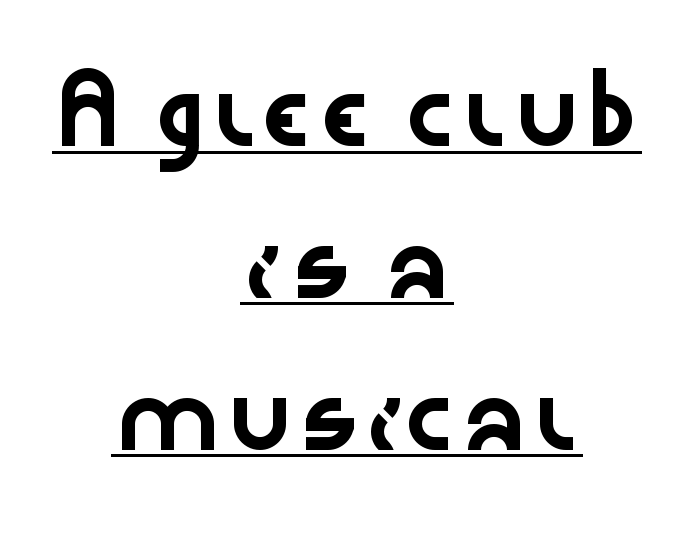
Q: Is the text italic (slanted)? A: No, it is upright.
Q: Is the typeface a serif or a sans-serif typeface? A: Sans-serif.
Q: Is the text underlined? A: Yes.
Q: How is the paragraph aligned? A: Centered.
Q: Is the spacing between letters normal or unusually wide? A: Normal.
Q: Is the spacing between lines tight, normal or loose? A: Loose.
Q: Width (condensed, normal, or wide)? A: Wide.
Q: Stroke contrast? A: Low.
Q: x-height? A: Medium.
Q: Monospaced? A: No.
